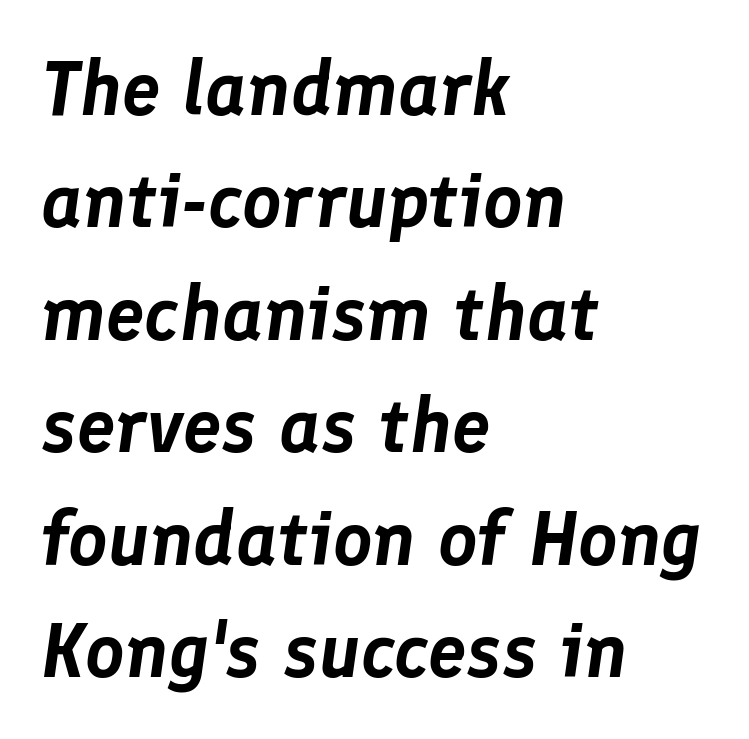
Q: Is the text italic (slanted)? A: Yes, it leans right by about 8 degrees.
Q: Is the text underlined? A: No.
Q: How is the paragraph aligned? A: Left-aligned.
Q: Is the spacing between letters normal or unusually wide? A: Normal.
Q: Is the spacing between lines tight, normal or loose? A: Normal.
Q: Width (condensed, normal, or wide)? A: Normal.
Q: Stroke contrast? A: Low.
Q: x-height? A: Medium.
Q: Monospaced? A: No.
